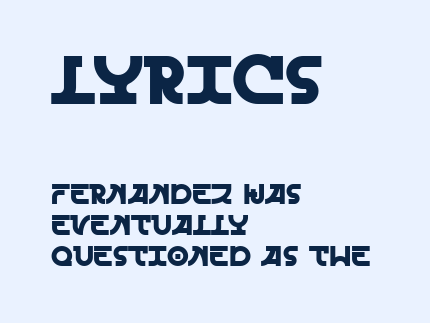
Q: Is the text italic (slanted)? A: No, it is upright.
Q: Is the typeface a serif or a sans-serif typeface? A: Sans-serif.
Q: Is the text underlined? A: No.
Q: How is the paragraph aligned? A: Left-aligned.
Q: Is the spacing between letters normal or unusually wide? A: Normal.
Q: Is the spacing between lines tight, normal or loose? A: Tight.
Q: Which block of text is set in a larger size, the first (top) or the second (bottom)? A: The first (top) one.
Q: Width (condensed, normal, or wide)? A: Normal.
Q: x-height? A: Large.
Q: Monospaced? A: No.
